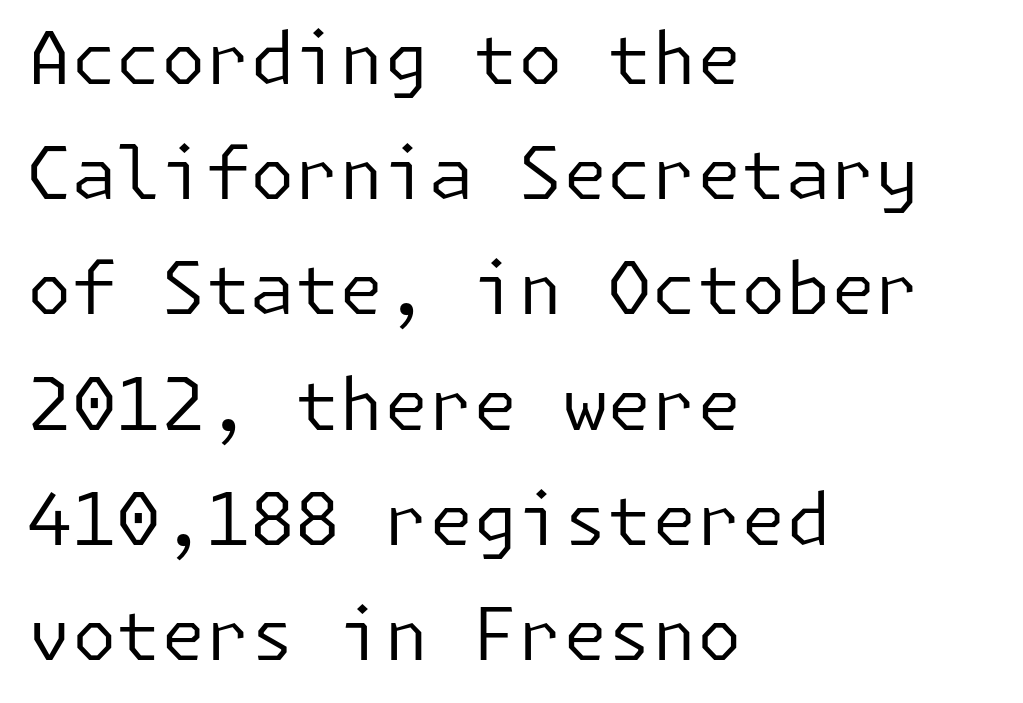
{"serif": "no", "italic": "no", "bold": "no", "weight": "regular", "width": "normal", "stroke_contrast": "low", "x_height": "medium", "underline": "no", "align": "left", "line_spacing": "normal", "line_spacing_ratio": 1.6, "letter_spacing": "normal", "letter_spacing_em": 0.0, "glyph_px": 72}
